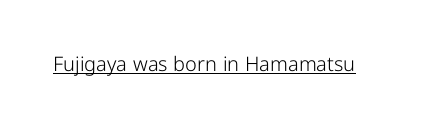
Q: Is the text bold? A: No.
Q: Is the text italic (slanted)? A: No, it is upright.
Q: Is the text underlined? A: Yes.
Q: Is the spacing between letters normal or unusually wide? A: Normal.
